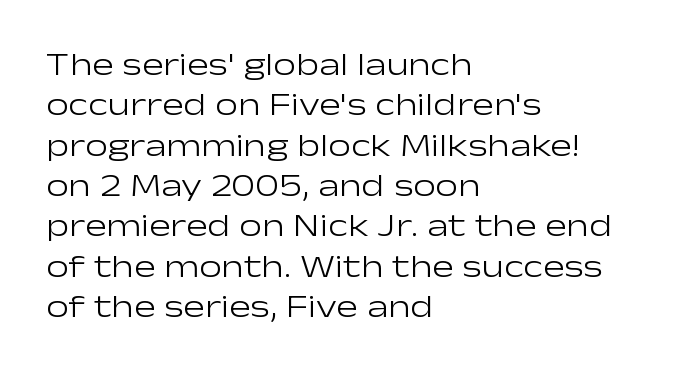
Q: Is the text bold? A: No.
Q: Is the text italic (slanted)? A: No, it is upright.
Q: Is the typeface a serif or a sans-serif typeface? A: Sans-serif.
Q: Is the text underlined? A: No.
Q: How is the paragraph aligned? A: Left-aligned.
Q: Is the spacing between letters normal or unusually wide? A: Normal.
Q: Is the spacing between lines tight, normal or loose? A: Normal.
Q: Width (condensed, normal, or wide)? A: Wide.
Q: Stroke contrast? A: Low.
Q: x-height? A: Medium.
Q: Monospaced? A: No.
